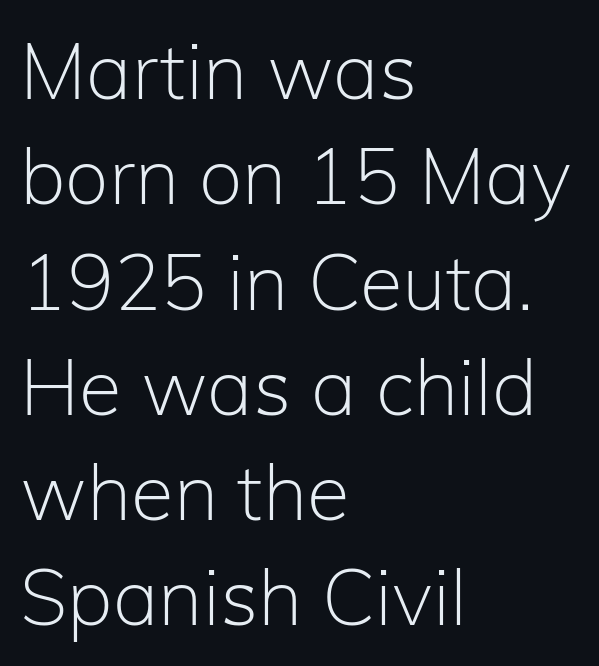
Q: Is the text bold? A: No.
Q: Is the text italic (slanted)? A: No, it is upright.
Q: Is the typeface a serif or a sans-serif typeface? A: Sans-serif.
Q: Is the text underlined? A: No.
Q: How is the paragraph aligned? A: Left-aligned.
Q: Is the spacing between letters normal or unusually wide? A: Normal.
Q: Is the spacing between lines tight, normal or loose? A: Normal.
Q: Width (condensed, normal, or wide)? A: Normal.
Q: Stroke contrast? A: Low.
Q: x-height? A: Medium.
Q: Monospaced? A: No.
